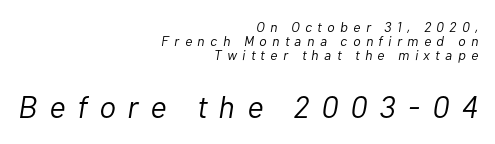
The weight tops out at a normal text grade. Small over large — that's the arrangement of the two blocks here. Each row of text sits above clean, open space. If you drew a line through each stem, it would be angled.
